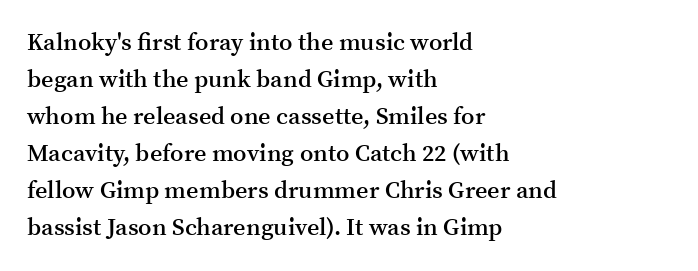
Leading matches the norm, producing a regular column. This is roman type, the default non-slanted kind. Students, note that the glyphs here touch the page at normal intervals. Anything drawn beneath the words? Only blank space.
